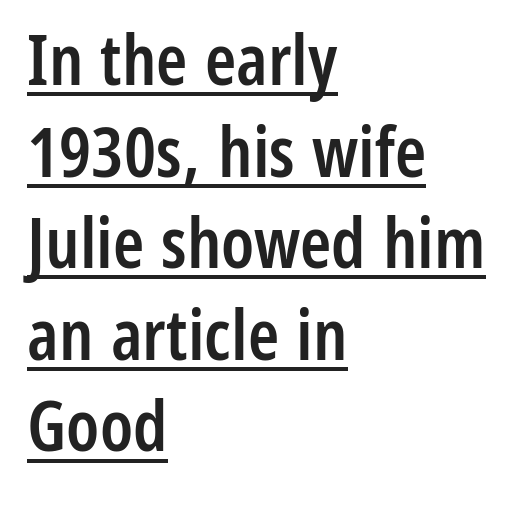
The image shows 71 px semibold, condensed sans-serif type, upright; set left-aligned, normal line spacing (1.29x), normal letter spacing, underlined; low stroke contrast and a medium x-height.
